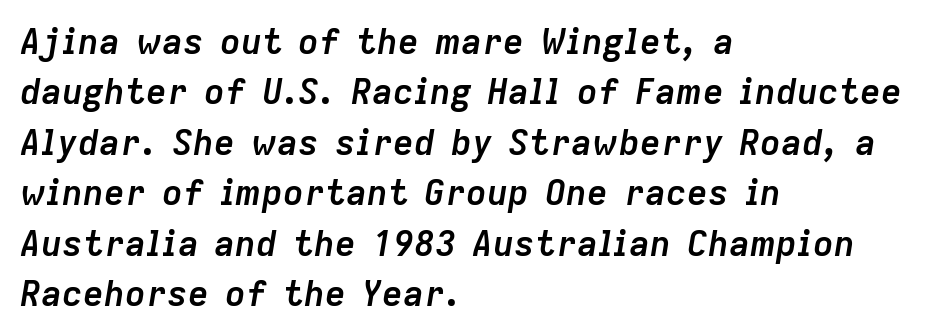
A typesetter would call this proportional, since set widths differ per character. The lines sit at an ordinary, default distance from one another. This rendering uses left alignment, leaving the right contour irregular. This rendering features lettering with no underline. Typographic density is high because the face is bold.
